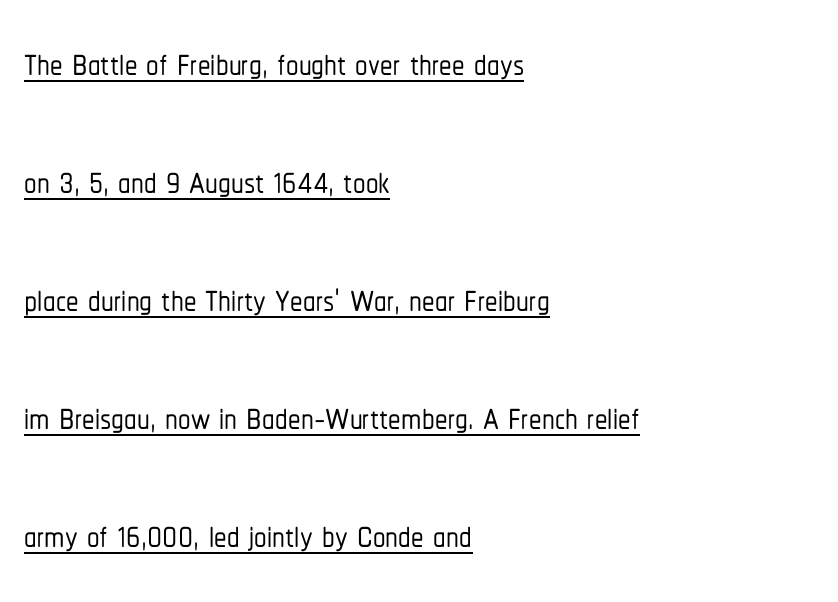
Q: Is the text italic (slanted)? A: No, it is upright.
Q: Is the typeface a serif or a sans-serif typeface? A: Sans-serif.
Q: Is the text underlined? A: Yes.
Q: How is the paragraph aligned? A: Left-aligned.
Q: Is the spacing between letters normal or unusually wide? A: Normal.
Q: Is the spacing between lines tight, normal or loose? A: Loose.
Q: Width (condensed, normal, or wide)? A: Condensed.
Q: Stroke contrast? A: Low.
Q: x-height? A: Medium.
Q: Monospaced? A: No.
